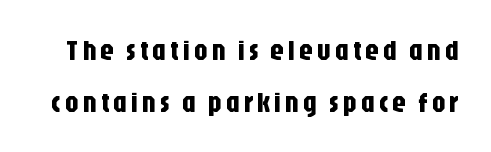
The image shows 28 px condensed sans-serif type, upright; set line spacing 1.86x, not underlined; low stroke contrast and a large x-height.
